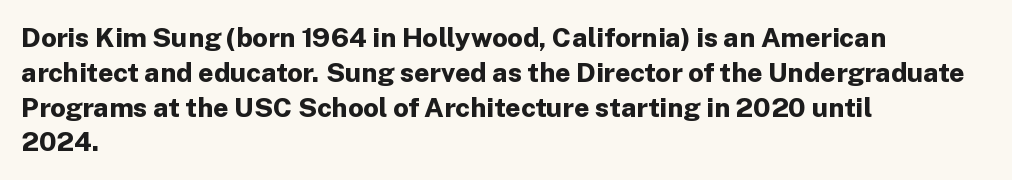
Q: Is the text bold? A: Yes.
Q: Is the text italic (slanted)? A: No, it is upright.
Q: Is the text underlined? A: No.
Q: How is the paragraph aligned? A: Left-aligned.
Q: Is the spacing between letters normal or unusually wide? A: Normal.
Q: Is the spacing between lines tight, normal or loose? A: Normal.
